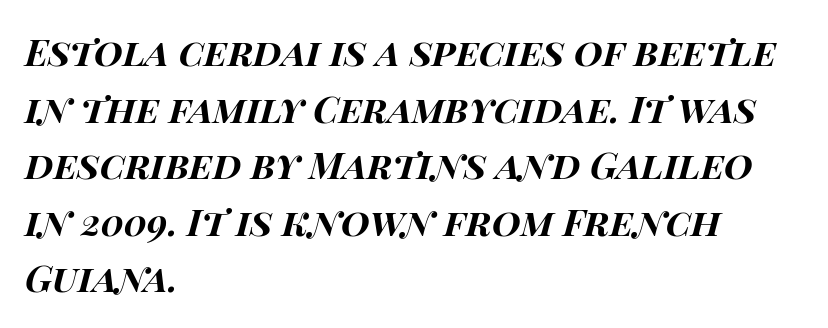
The image shows 37 px bold, wide type, italic (leaning right); set left-aligned, normal line spacing (1.53x), normal letter spacing, not underlined; high stroke contrast and a large x-height.
